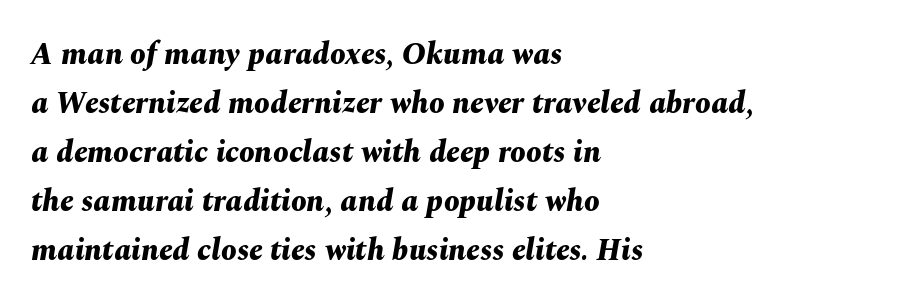
The image shows 31 px bold type, italic (leaning right); set left-aligned, normal line spacing (1.58x), normal letter spacing, not underlined; medium stroke contrast and a medium x-height.
